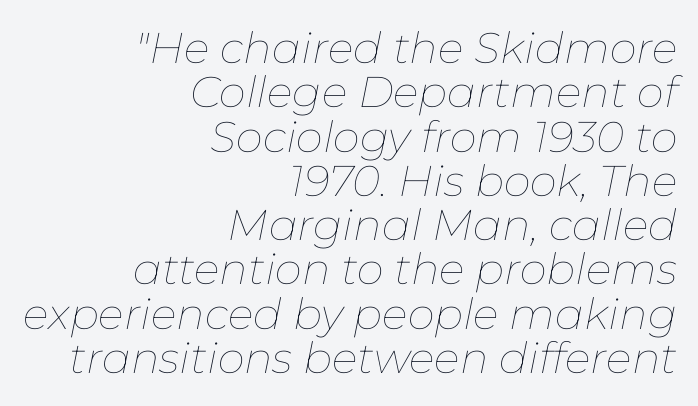
{"italic": "yes", "lean": "right", "slant_degrees": 11, "bold": "no", "weight": "thin", "width": "normal", "stroke_contrast": "low", "x_height": "medium", "monospaced": "no", "underline": "no", "align": "right", "line_spacing": "tight", "line_spacing_ratio": 1.03, "letter_spacing": "normal", "letter_spacing_em": 0.0, "glyph_px": 43}
